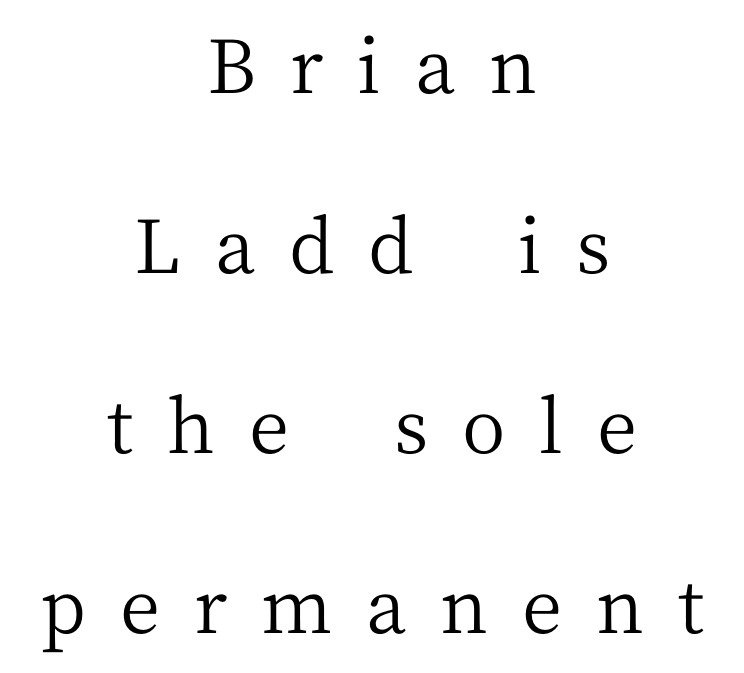
Q: Is the text bold? A: No.
Q: Is the text italic (slanted)? A: No, it is upright.
Q: Is the typeface a serif or a sans-serif typeface? A: Serif.
Q: Is the text underlined? A: No.
Q: How is the paragraph aligned? A: Centered.
Q: Is the spacing between letters normal or unusually wide? A: Unusually wide.
Q: Is the spacing between lines tight, normal or loose? A: Loose.
Q: Width (condensed, normal, or wide)? A: Normal.
Q: Stroke contrast? A: Medium.
Q: x-height? A: Medium.
Q: Monospaced? A: No.
